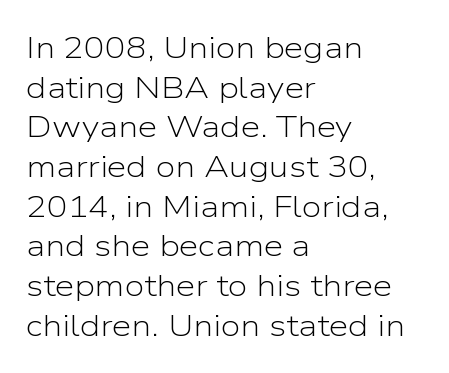
The image shows 31 px light sans-serif type, upright; set left-aligned, normal line spacing (1.28x), normal letter spacing, not underlined; low stroke contrast and a medium x-height.
